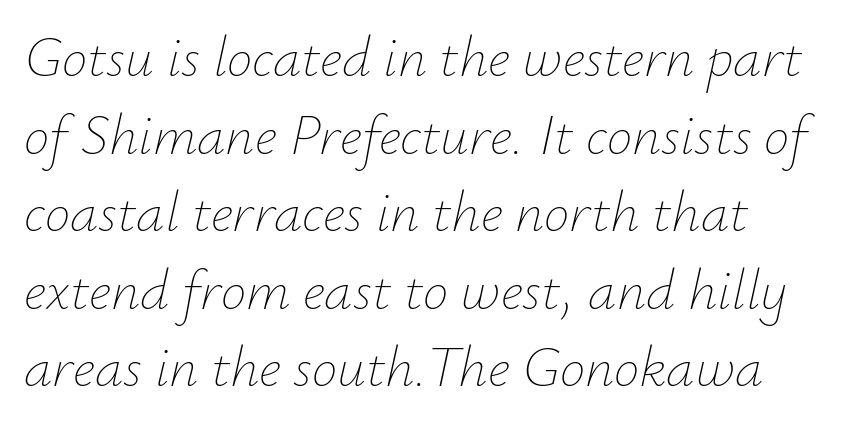
{"italic": "yes", "lean": "right", "slant_degrees": 12, "bold": "no", "weight": "thin", "width": "normal", "stroke_contrast": "low", "x_height": "small", "monospaced": "no", "underline": "no", "align": "left", "line_spacing": "normal", "line_spacing_ratio": 1.36, "letter_spacing": "normal", "letter_spacing_em": 0.0, "glyph_px": 57}
